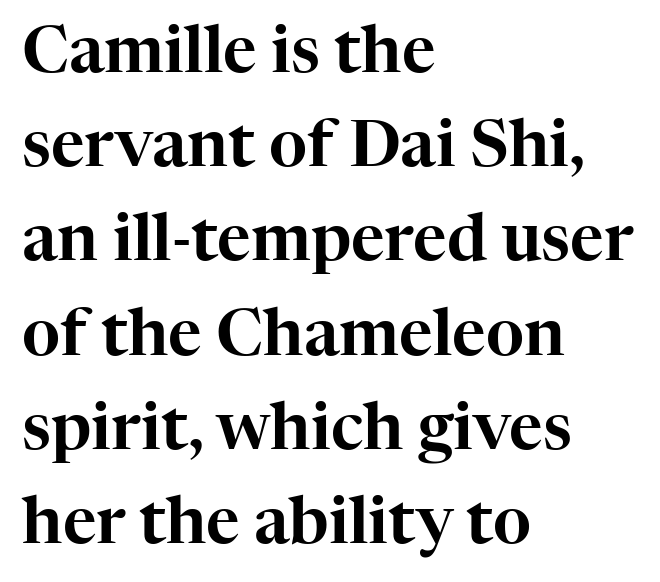
Q: Is the text italic (slanted)? A: No, it is upright.
Q: Is the typeface a serif or a sans-serif typeface? A: Serif.
Q: Is the text underlined? A: No.
Q: How is the paragraph aligned? A: Left-aligned.
Q: Is the spacing between letters normal or unusually wide? A: Normal.
Q: Is the spacing between lines tight, normal or loose? A: Normal.
Q: Width (condensed, normal, or wide)? A: Normal.
Q: Stroke contrast? A: High.
Q: x-height? A: Medium.
Q: Monospaced? A: No.
